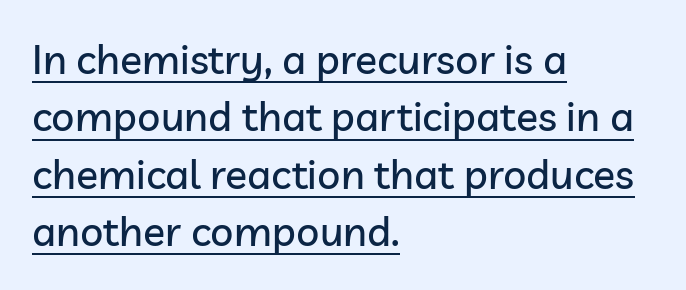
Notice how a bar underscores the lettering throughout. Varying glyph widths throughout — classic text-font behaviour. Visually the block forms a straight wall on the left and a jagged coastline on the right. Interline gaps are of average width in this sample. The letterforms sit shoulder to shoulder at normal distance.
